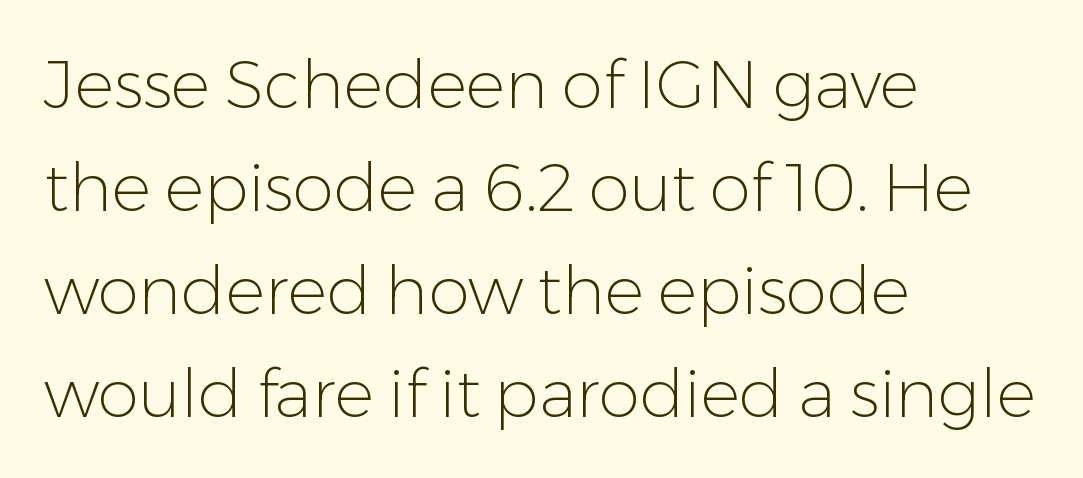
The image shows 66 px light sans-serif type, upright; set left-aligned, normal line spacing (1.56x), normal letter spacing, not underlined; low stroke contrast and a medium x-height.
